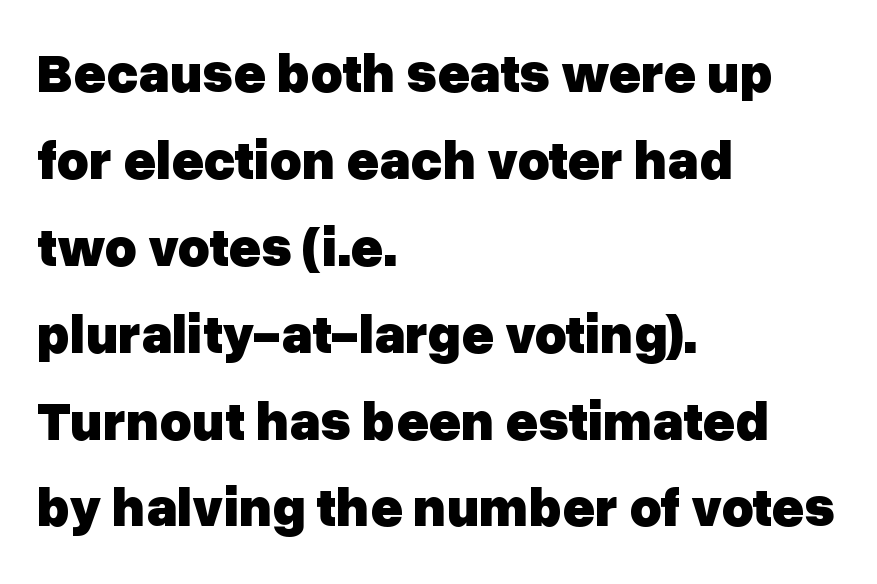
{"serif": "no", "italic": "no", "bold": "yes", "weight": "heavy", "width": "normal", "stroke_contrast": "low", "x_height": "medium", "monospaced": "no", "underline": "no", "align": "left", "line_spacing": "normal", "line_spacing_ratio": 1.58, "letter_spacing": "normal", "letter_spacing_em": 0.0, "glyph_px": 55}
